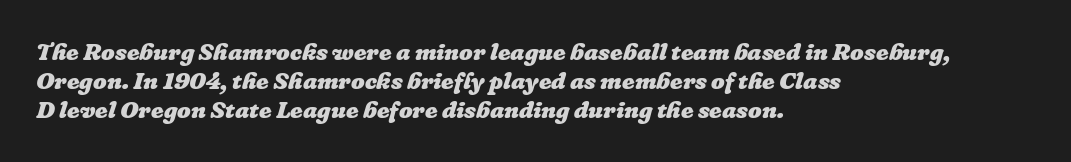
{"bold": "yes", "underline": "no", "align": "left", "line_spacing_ratio": 1.21, "letter_spacing": "normal", "letter_spacing_em": 0.0, "glyph_px": 24}
